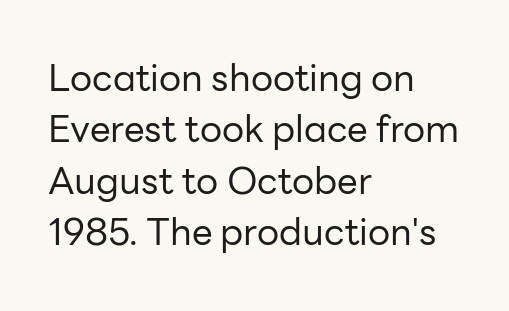
The typeface has the unassuming heft of standard copy or less. The lettering holds an erect, upright posture throughout. A normal amount of white space separates one row of letters from the next. Do the characters align in a grid? No, the font is proportional. Type style note: lacks serifs. The space directly below the letters is spotless.
